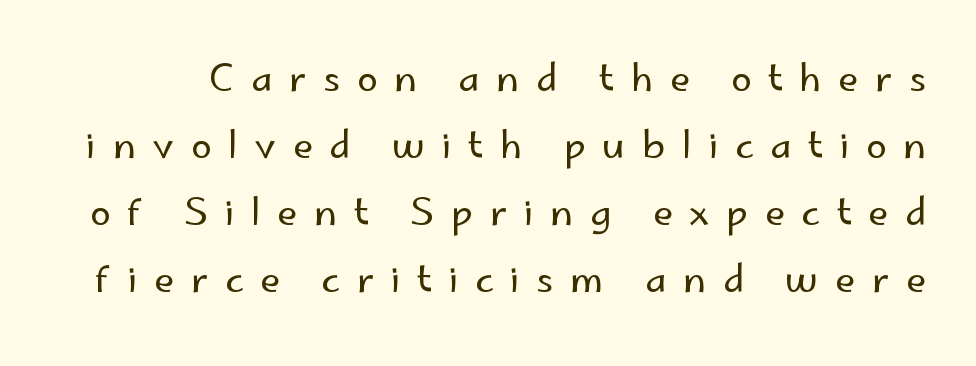
The string is rendered with underlining switched off. A quiet, ordinary-to-light weight characterises the typeface. The type is letterspaced generously, with wide tracking. You can tell it's not italic because the verticals are truly vertical. Character widths vary here, with narrow letters taking less room than wide ones.
